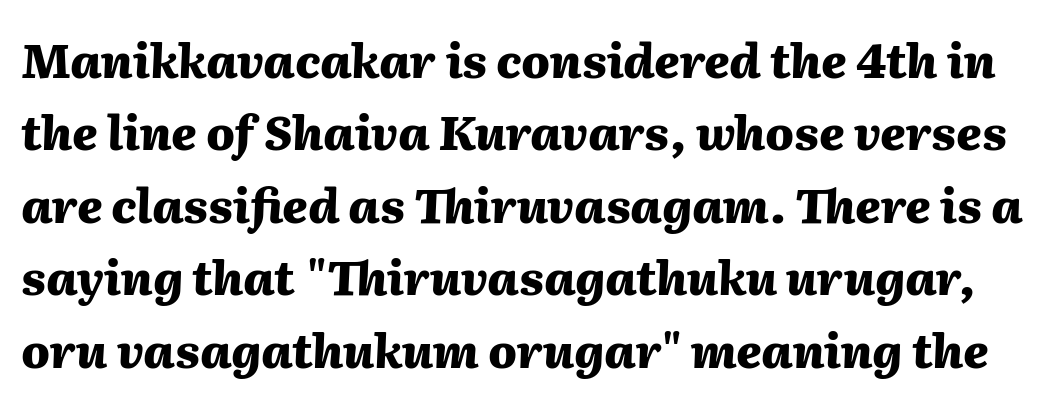
The image shows 47 px heavy type, italic (leaning right); set normal line spacing (1.54x), normal letter spacing, not underlined; medium stroke contrast and a medium x-height.
